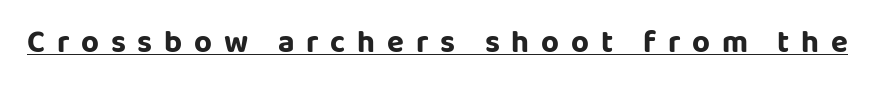
{"serif": "no", "italic": "no", "bold": "yes", "weight": "bold", "width": "normal", "stroke_contrast": "low", "x_height": "large", "monospaced": "no", "underline": "yes", "letter_spacing": "wide", "letter_spacing_em": 0.38, "glyph_px": 31}
